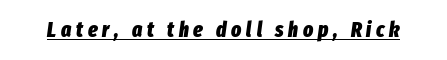
Q: Is the text bold? A: Yes.
Q: Is the text italic (slanted)? A: Yes, it leans right by about 8 degrees.
Q: Is the text underlined? A: Yes.
Q: Is the spacing between letters normal or unusually wide? A: Unusually wide.
